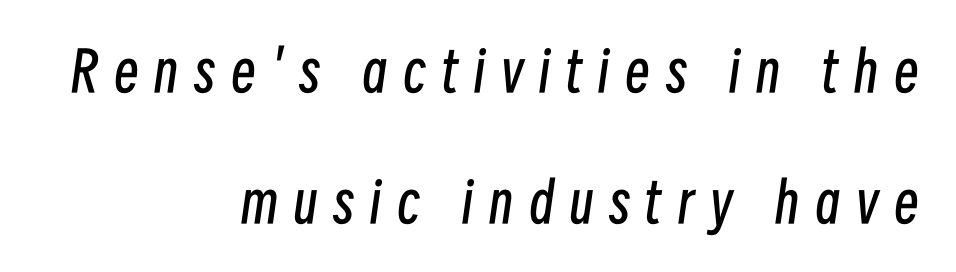
{"italic": "yes", "lean": "right", "slant_degrees": 8, "bold": "no", "weight": "regular", "width": "condensed", "stroke_contrast": "low", "x_height": "medium", "monospaced": "no", "underline": "no", "align": "right", "line_spacing": "loose", "line_spacing_ratio": 2.38, "letter_spacing": "wide", "letter_spacing_em": 0.29, "glyph_px": 55}
